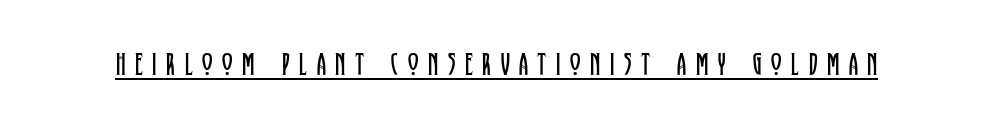
{"serif": "yes", "italic": "no", "bold": "no", "weight": "regular", "width": "condensed", "stroke_contrast": "low", "x_height": "large", "monospaced": "no", "underline": "yes", "letter_spacing": "wide", "letter_spacing_em": 0.3, "glyph_px": 32}
